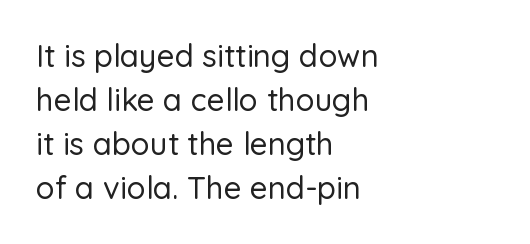
{"serif": "no", "italic": "no", "width": "normal", "stroke_contrast": "low", "x_height": "medium", "monospaced": "no", "underline": "no", "align": "left", "line_spacing": "normal", "line_spacing_ratio": 1.42, "letter_spacing": "normal", "letter_spacing_em": 0.0, "glyph_px": 31}
